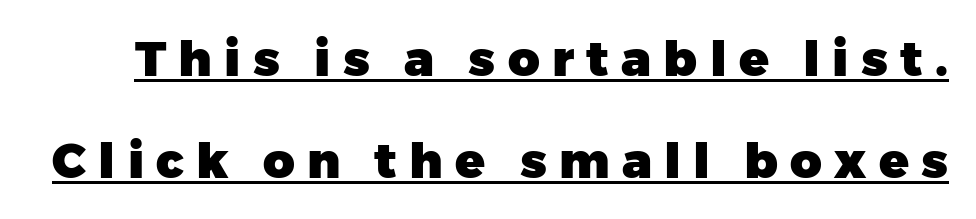
Each letter's strokes conclude bluntly, with no projecting serifs. Upright lettering throughout. Think of a printed novel: that variable character pitch is what you see here. These lines carry a lot of weight — the face is fully bold.
